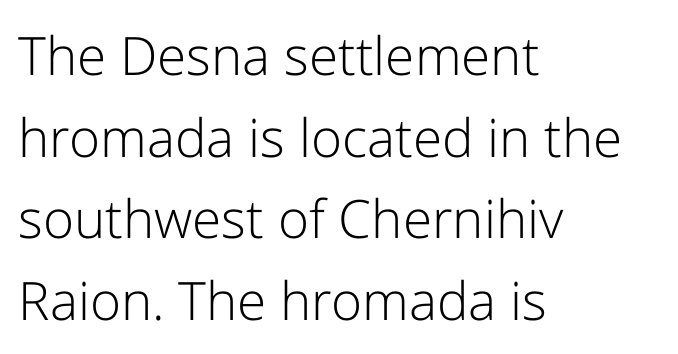
Heft: none added — not bold. Horizontally, the lines are justified to the leading edge only. Caption: standard tracking, unaltered. Typographically, this falls in the sans-serif category. Looks like regular typesetting: each glyph gets only the width it needs.
